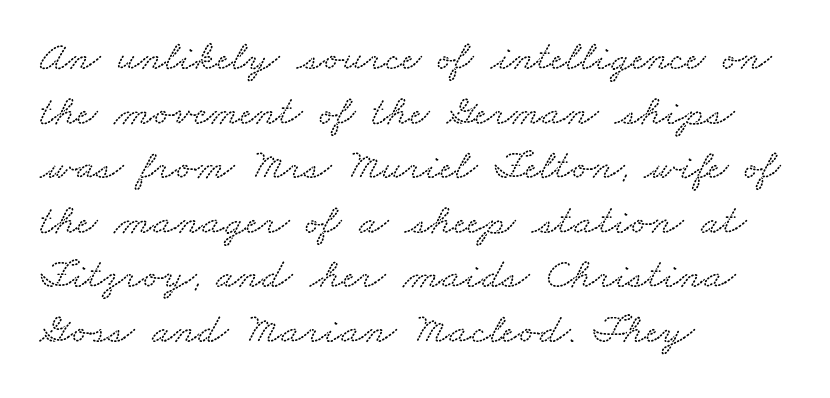
{"serif": "yes", "width": "wide", "stroke_contrast": "medium", "x_height": "small", "monospaced": "no", "underline": "no", "align": "left", "line_spacing": "normal", "line_spacing_ratio": 1.27, "letter_spacing": "normal", "letter_spacing_em": 0.0, "glyph_px": 43}
